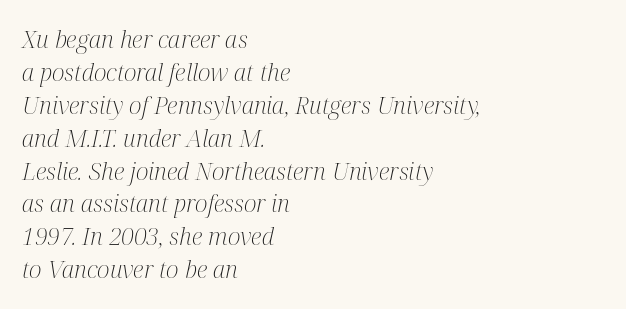
The image shows 24 px text type, italic (leaning right); set left-aligned, normal line spacing (1.37x), normal letter spacing, not underlined.
